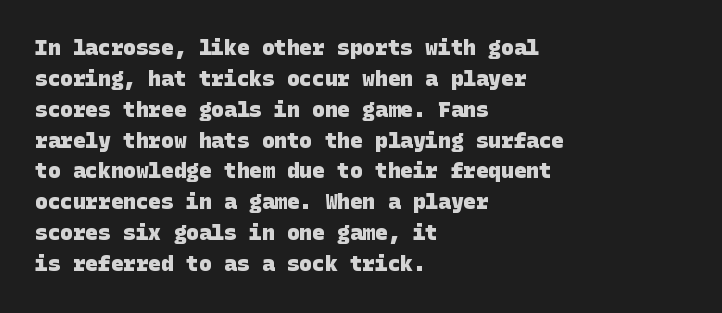
Does the weight exceed regular? Yes, all the way to bold. The gaps between neighbouring characters are ordinary and unremarkable. This rendering uses left alignment, leaving the right contour irregular. The space directly below the letters is spotless.
